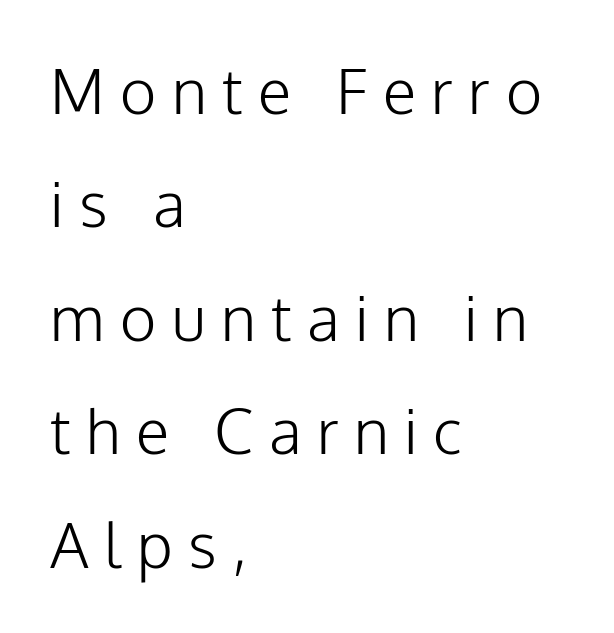
Q: Is the text bold? A: No.
Q: Is the text italic (slanted)? A: No, it is upright.
Q: Is the typeface a serif or a sans-serif typeface? A: Sans-serif.
Q: Is the text underlined? A: No.
Q: How is the paragraph aligned? A: Left-aligned.
Q: Is the spacing between letters normal or unusually wide? A: Unusually wide.
Q: Width (condensed, normal, or wide)? A: Normal.
Q: Stroke contrast? A: Low.
Q: x-height? A: Medium.
Q: Monospaced? A: No.
